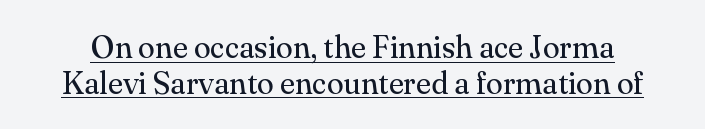
The image shows 31 px regular-weight serif type, upright; set tight line spacing (1.15x), normal letter spacing, underlined; medium stroke contrast and a small x-height.
